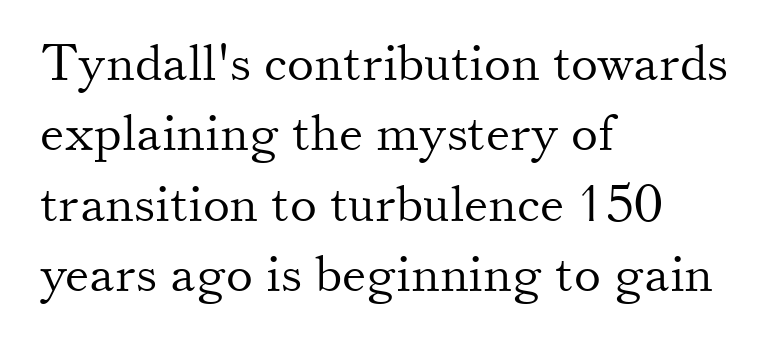
{"serif": "yes", "italic": "no", "bold": "no", "weight": "light", "width": "normal", "stroke_contrast": "medium", "x_height": "small", "monospaced": "no", "underline": "no", "align": "left", "line_spacing": "normal", "line_spacing_ratio": 1.38, "letter_spacing": "normal", "letter_spacing_em": 0.0, "glyph_px": 51}
